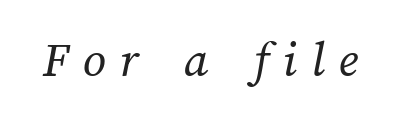
{"bold": "no", "weight": "regular", "width": "normal", "stroke_contrast": "medium", "x_height": "medium", "monospaced": "no", "underline": "no", "letter_spacing": "wide", "letter_spacing_em": 0.28, "glyph_px": 51}
